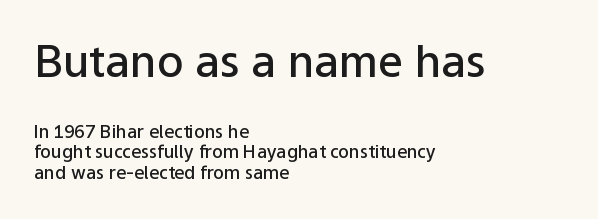
This sample has the flowing, uneven cadence of proportional lettering. This rendering leaves character spacing at its baseline value. In terms of posture, this sample is upright. Unlike a traditional serif, this face leaves its strokes unadorned. The specimen omits any rule beneath the text block's lines.
